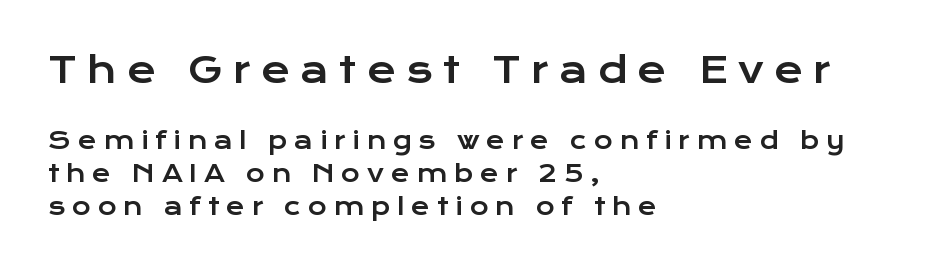
{"serif": "no", "italic": "no", "width": "wide", "stroke_contrast": "low", "x_height": "medium", "monospaced": "no", "underline": "no", "align": "left", "line_spacing": "normal", "line_spacing_ratio": 1.43, "letter_spacing": "wide", "letter_spacing_em": 0.29, "larger_block": "first", "size_ratio": 1.52, "glyph_px": 35}
